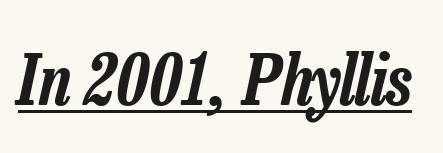
The image shows 69 px condensed type, italic (leaning right); set normal letter spacing, underlined; low stroke contrast and a medium x-height.
